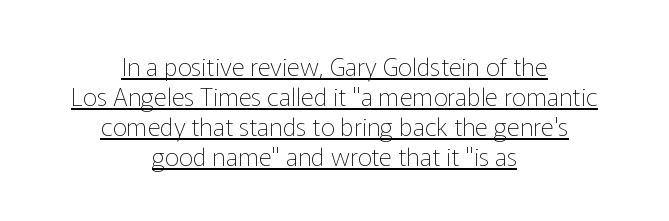
{"italic": "no", "bold": "no", "underline": "yes", "align": "center", "line_spacing_ratio": 1.2, "letter_spacing": "normal", "letter_spacing_em": 0.0, "glyph_px": 25}
